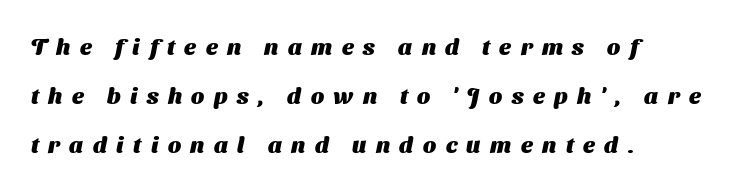
{"bold": "yes", "underline": "no", "align": "left", "line_spacing": "loose", "line_spacing_ratio": 2.12, "letter_spacing": "wide", "letter_spacing_em": 0.41, "glyph_px": 23}
